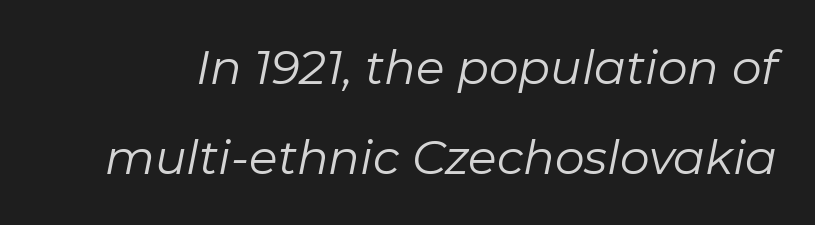
The image shows 47 px regular-weight type, italic (leaning right); set loose line spacing (1.92x), normal letter spacing, not underlined; low stroke contrast and a medium x-height.
